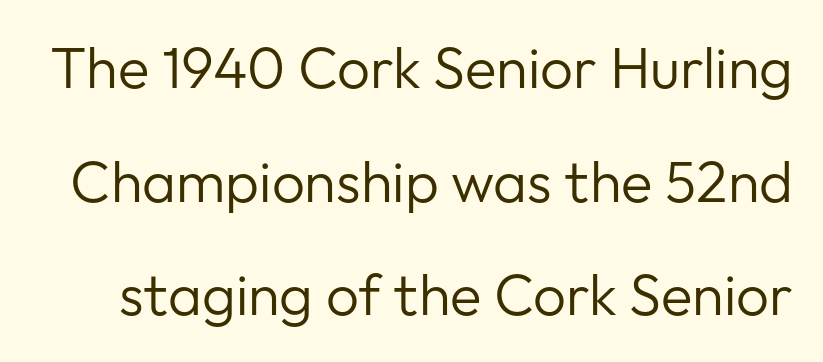
Q: Is the text bold? A: No.
Q: Is the text italic (slanted)? A: No, it is upright.
Q: Is the typeface a serif or a sans-serif typeface? A: Sans-serif.
Q: Is the text underlined? A: No.
Q: Is the spacing between letters normal or unusually wide? A: Normal.
Q: Is the spacing between lines tight, normal or loose? A: Loose.
Q: Width (condensed, normal, or wide)? A: Normal.
Q: Stroke contrast? A: Low.
Q: x-height? A: Medium.
Q: Monospaced? A: No.
